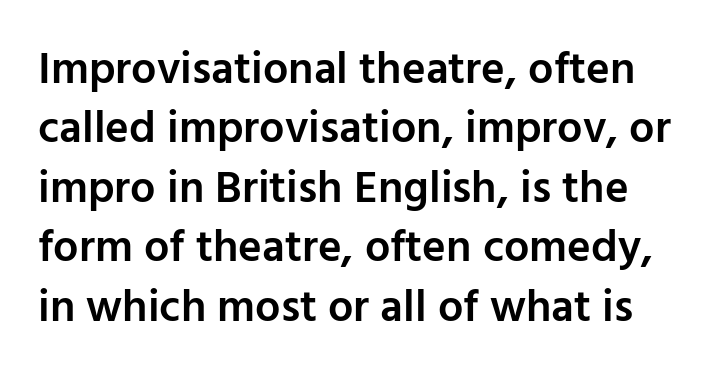
{"serif": "no", "italic": "no", "bold": "semi", "weight": "semibold", "width": "normal", "stroke_contrast": "low", "x_height": "medium", "monospaced": "no", "underline": "no", "line_spacing": "normal", "line_spacing_ratio": 1.32, "letter_spacing": "normal", "letter_spacing_em": 0.0, "glyph_px": 45}
